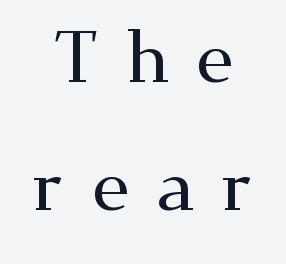
Q: Is the text italic (slanted)? A: No, it is upright.
Q: Is the typeface a serif or a sans-serif typeface? A: Serif.
Q: Is the text underlined? A: No.
Q: How is the paragraph aligned? A: Centered.
Q: Is the spacing between letters normal or unusually wide? A: Unusually wide.
Q: Width (condensed, normal, or wide)? A: Wide.
Q: Stroke contrast? A: Medium.
Q: x-height? A: Small.
Q: Monospaced? A: No.
